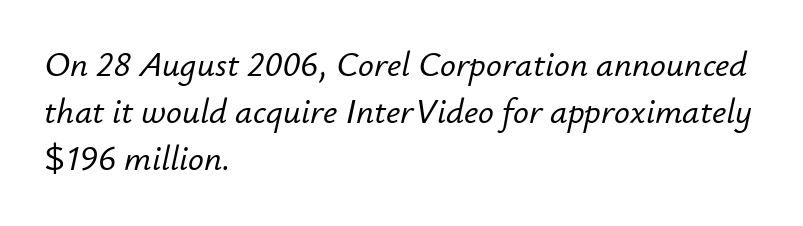
{"italic": "yes", "lean": "right", "slant_degrees": 12, "width": "normal", "stroke_contrast": "low", "x_height": "small", "monospaced": "no", "underline": "no", "align": "left", "line_spacing": "normal", "line_spacing_ratio": 1.35, "letter_spacing": "normal", "letter_spacing_em": 0.0, "glyph_px": 35}
